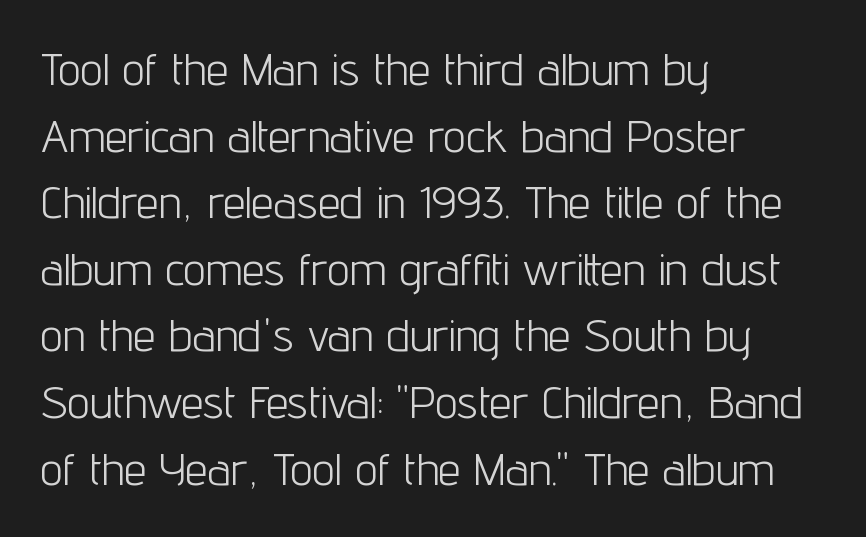
Q: Is the text bold? A: No.
Q: Is the text italic (slanted)? A: No, it is upright.
Q: Is the typeface a serif or a sans-serif typeface? A: Sans-serif.
Q: Is the text underlined? A: No.
Q: How is the paragraph aligned? A: Left-aligned.
Q: Is the spacing between letters normal or unusually wide? A: Normal.
Q: Is the spacing between lines tight, normal or loose? A: Normal.
Q: Width (condensed, normal, or wide)? A: Condensed.
Q: Stroke contrast? A: Low.
Q: x-height? A: Medium.
Q: Monospaced? A: No.
